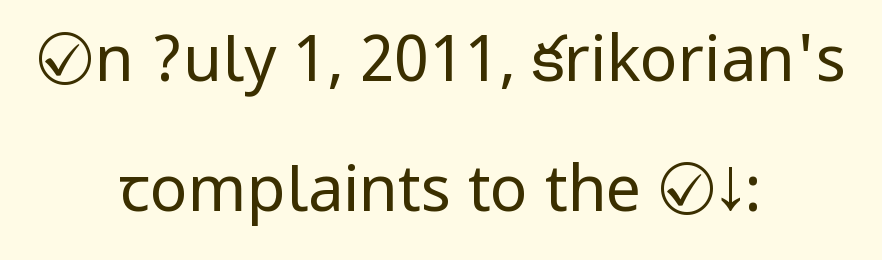
The vertical gap from one line to the next is large. Reading down the block, each line starts at a different indent, mirrored at its end. Is this a sans? Yes — the strokes have no serifs. No word sits above an underline.
